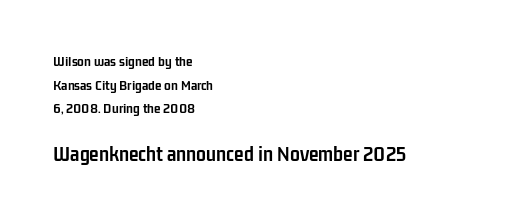
Is the lower block the larger one? Yes — the lower block carries the bigger type. Visually the block forms a straight wall on the left and a jagged coastline on the right. In terms of leading, this rendering sits right in the middle. The passage shown is not underscored anywhere. When letters stand straight like this, we call the style roman or upright.
